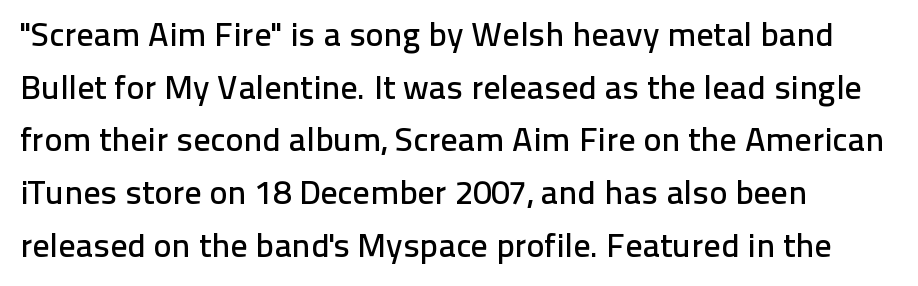
The image shows 34 px sans-serif type, upright; set left-aligned, normal line spacing (1.55x), normal letter spacing, not underlined; low stroke contrast and a medium x-height.
